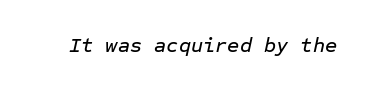
{"italic": "yes", "lean": "right", "slant_degrees": 12, "underline": "no", "letter_spacing": "normal", "letter_spacing_em": 0.0, "glyph_px": 21}
